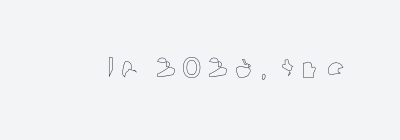
The zone under the glyphs is completely vacant. A typesetter would call this proportional, since set widths differ per character. When letters stand straight like this, we call the style roman or upright. Tracking here is generous; glyphs stand well apart from one another.
